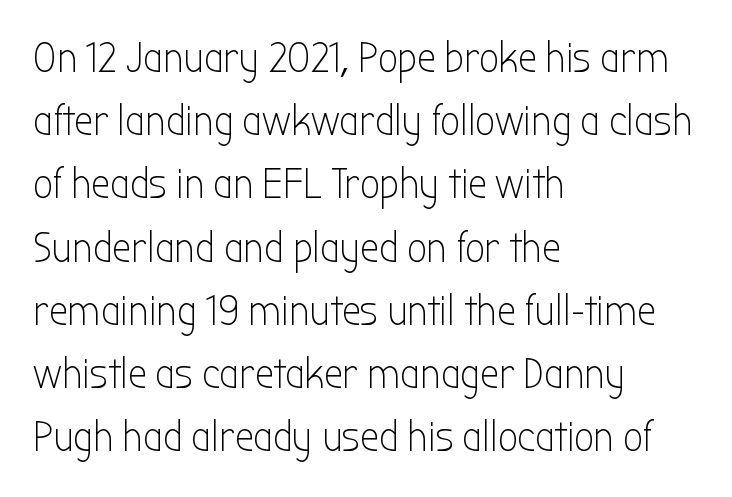
Q: Is the text bold? A: No.
Q: Is the text italic (slanted)? A: No, it is upright.
Q: Is the typeface a serif or a sans-serif typeface? A: Sans-serif.
Q: Is the text underlined? A: No.
Q: How is the paragraph aligned? A: Left-aligned.
Q: Is the spacing between letters normal or unusually wide? A: Normal.
Q: Is the spacing between lines tight, normal or loose? A: Normal.
Q: Width (condensed, normal, or wide)? A: Condensed.
Q: Stroke contrast? A: Low.
Q: x-height? A: Medium.
Q: Monospaced? A: No.
